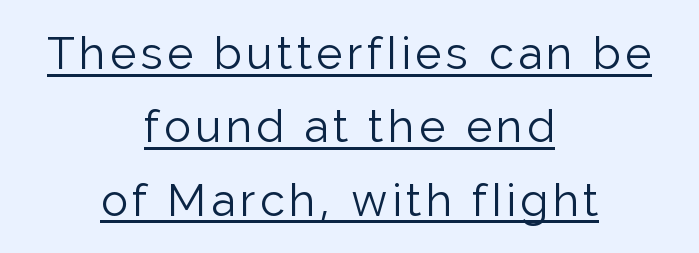
Q: Is the text bold? A: No.
Q: Is the text italic (slanted)? A: No, it is upright.
Q: Is the typeface a serif or a sans-serif typeface? A: Sans-serif.
Q: Is the text underlined? A: Yes.
Q: How is the paragraph aligned? A: Centered.
Q: Is the spacing between lines tight, normal or loose? A: Normal.
Q: Width (condensed, normal, or wide)? A: Normal.
Q: Stroke contrast? A: Low.
Q: x-height? A: Medium.
Q: Monospaced? A: No.
